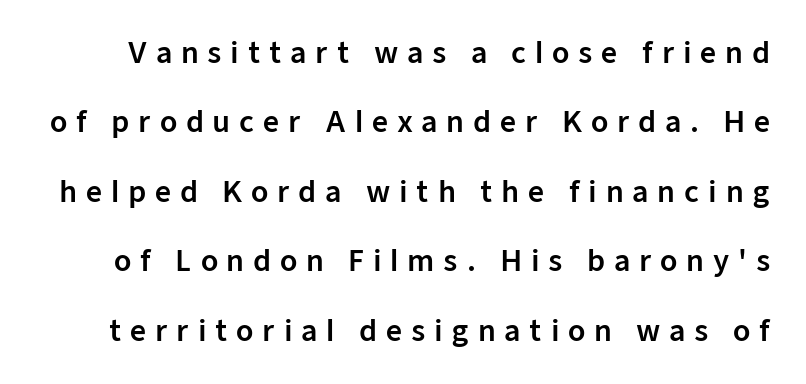
Q: Is the text italic (slanted)? A: No, it is upright.
Q: Is the typeface a serif or a sans-serif typeface? A: Sans-serif.
Q: Is the text underlined? A: No.
Q: Is the spacing between letters normal or unusually wide? A: Unusually wide.
Q: Is the spacing between lines tight, normal or loose? A: Loose.
Q: Width (condensed, normal, or wide)? A: Normal.
Q: Stroke contrast? A: Low.
Q: x-height? A: Medium.
Q: Monospaced? A: No.
